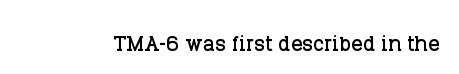
Stroke terminals: seriffed. Quick note: underline off. Every character sits straight up, as roman type does. Looks like regular typesetting: each glyph gets only the width it needs. The letterforms sit shoulder to shoulder at normal distance.
